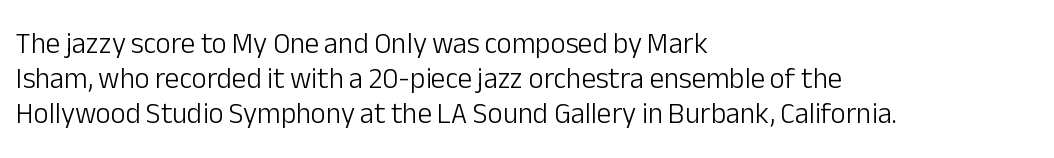
The image shows 29 px light sans-serif type, upright; set left-aligned, line spacing 1.21x, normal letter spacing, not underlined; low stroke contrast and a medium x-height.
